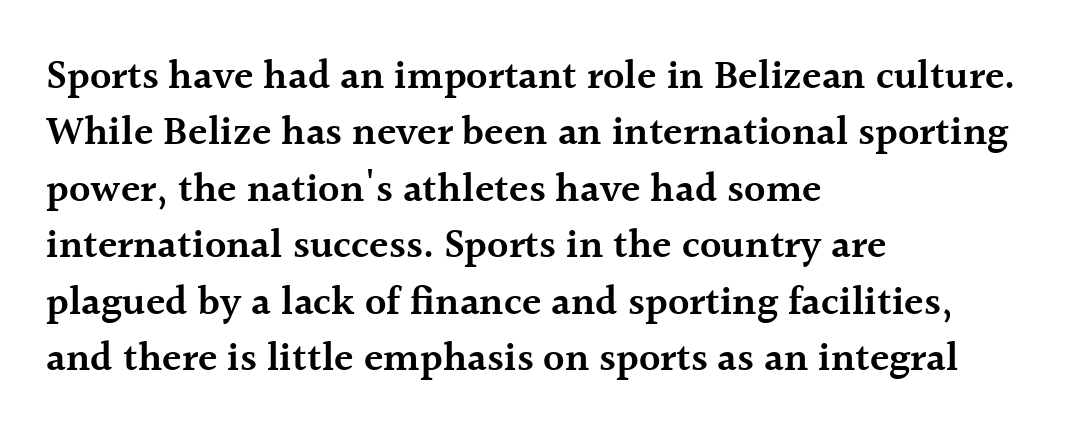
Q: Is the text bold? A: Semi-bold.
Q: Is the text italic (slanted)? A: No, it is upright.
Q: Is the typeface a serif or a sans-serif typeface? A: Serif.
Q: Is the text underlined? A: No.
Q: How is the paragraph aligned? A: Left-aligned.
Q: Is the spacing between letters normal or unusually wide? A: Normal.
Q: Is the spacing between lines tight, normal or loose? A: Normal.
Q: Width (condensed, normal, or wide)? A: Normal.
Q: x-height? A: Medium.
Q: Monospaced? A: No.
